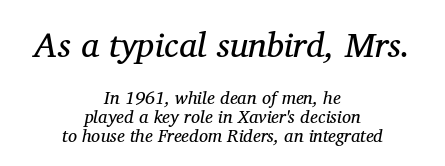
The image shows 35 px regular-weight serif type, italic (leaning right); set centered, tight line spacing (1.05x), normal letter spacing, not underlined; the first (top) block is 1.94x larger; medium stroke contrast and a medium x-height.
